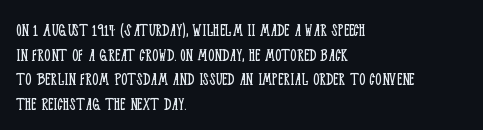
The image shows 20 px text type, upright; set left-aligned, line spacing 1.23x, normal letter spacing, not underlined.
